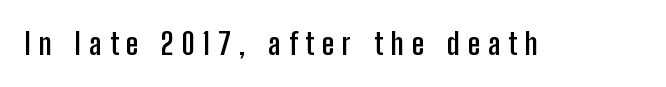
Proportional: the letters do not fall into vertical columns. Italic? Not at all — the glyphs are vertical. Each glyph is drawn with heavy, bold strokes. Lines of text with bare space underneath.
